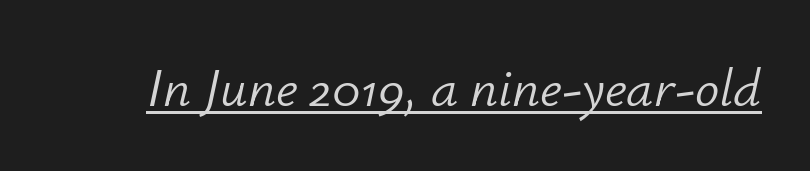
Glyph-to-glyph distance matches everyday printed text. The letters are slanted; this is an italic face. Notice how a bar underscores the lettering throughout. Weight: not bold — regular or lighter. The passage shown is typed in a proportional face where columns would drift.
